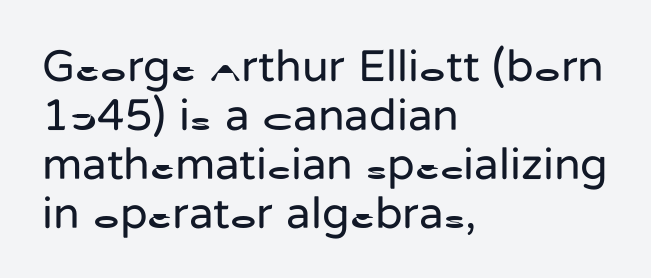
Compared with typical body copy, the letter spacing here is the same. Is this a fixed-width face? No — the glyphs have proportional, varying widths. The cut favours lightness, reaching ordinary text weight at its darkest. You can tell it's not italic because the verticals are truly vertical. Line spacing here is tight. The glyphs are unaccompanied by any horizontal stroke below them.
